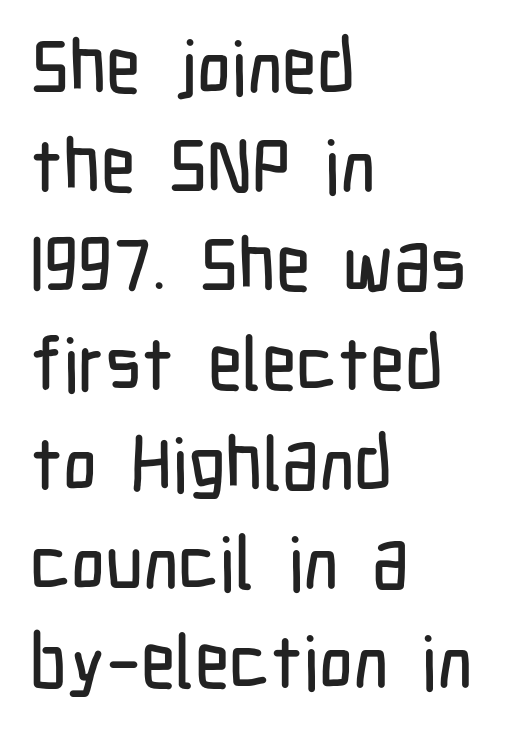
The foot of each line stays bare and open. Caption: multi-line text, flush left, ragged right. This rendering leaves character spacing at its baseline value. The letters stand upright; this is a roman face. The passage shown is typeset with a sans-serif family. The letters advance in unequal steps, a hallmark of proportional type.
